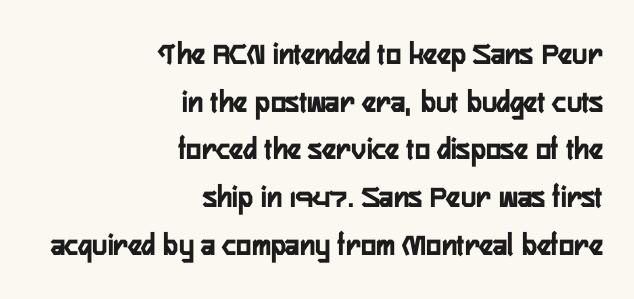
{"serif": "no", "italic": "no", "width": "condensed", "stroke_contrast": "low", "x_height": "medium", "monospaced": "no", "underline": "no", "align": "right", "line_spacing": "normal", "line_spacing_ratio": 1.49, "letter_spacing": "normal", "letter_spacing_em": 0.0, "glyph_px": 32}
